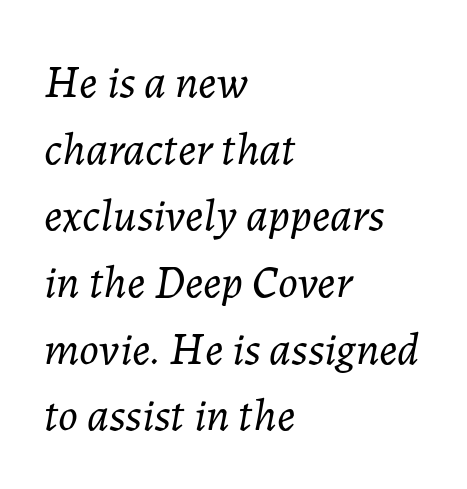
{"italic": "yes", "lean": "right", "slant_degrees": 7, "bold": "no", "weight": "light", "width": "normal", "stroke_contrast": "low", "x_height": "medium", "monospaced": "no", "underline": "no", "align": "left", "line_spacing": "normal", "line_spacing_ratio": 1.45, "letter_spacing": "normal", "letter_spacing_em": 0.0, "glyph_px": 46}
